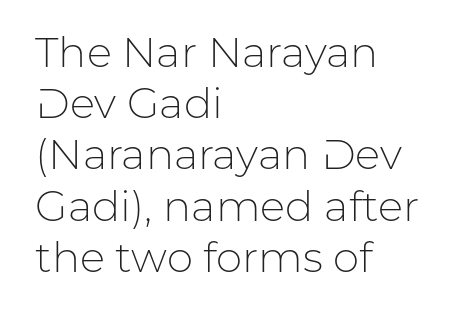
Rule under the text: the space is simply empty. This sample has the flowing, uneven cadence of proportional lettering. Teacher's note: observe the even left margin — that is flush-left alignment. Upright lettering throughout. What kind of face is this? One without serifs — a sans.
